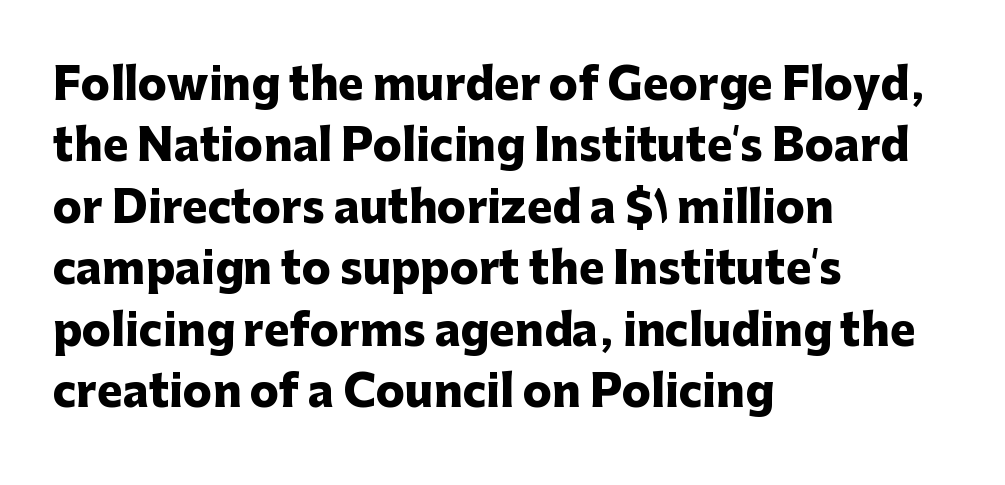
The image shows 43 px heavy sans-serif type, upright; set left-aligned, normal line spacing (1.43x), normal letter spacing, not underlined; low stroke contrast and a medium x-height.
